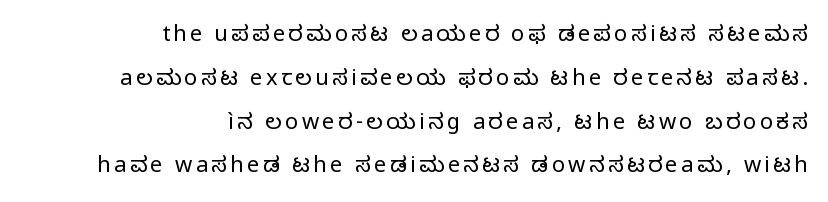
Q: Is the text bold? A: No.
Q: Is the text italic (slanted)? A: No, it is upright.
Q: Is the text underlined? A: No.
Q: How is the paragraph aligned? A: Right-aligned.
Q: Is the spacing between lines tight, normal or loose? A: Loose.
